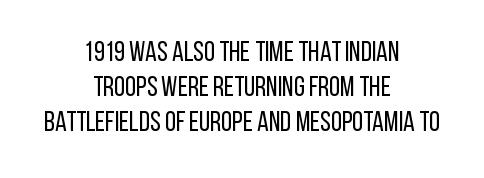
Q: Is the text bold? A: No.
Q: Is the text italic (slanted)? A: No, it is upright.
Q: Is the typeface a serif or a sans-serif typeface? A: Sans-serif.
Q: Is the text underlined? A: No.
Q: How is the paragraph aligned? A: Centered.
Q: Is the spacing between letters normal or unusually wide? A: Normal.
Q: Is the spacing between lines tight, normal or loose? A: Normal.
Q: Width (condensed, normal, or wide)? A: Condensed.
Q: Stroke contrast? A: Low.
Q: x-height? A: Large.
Q: Monospaced? A: No.
